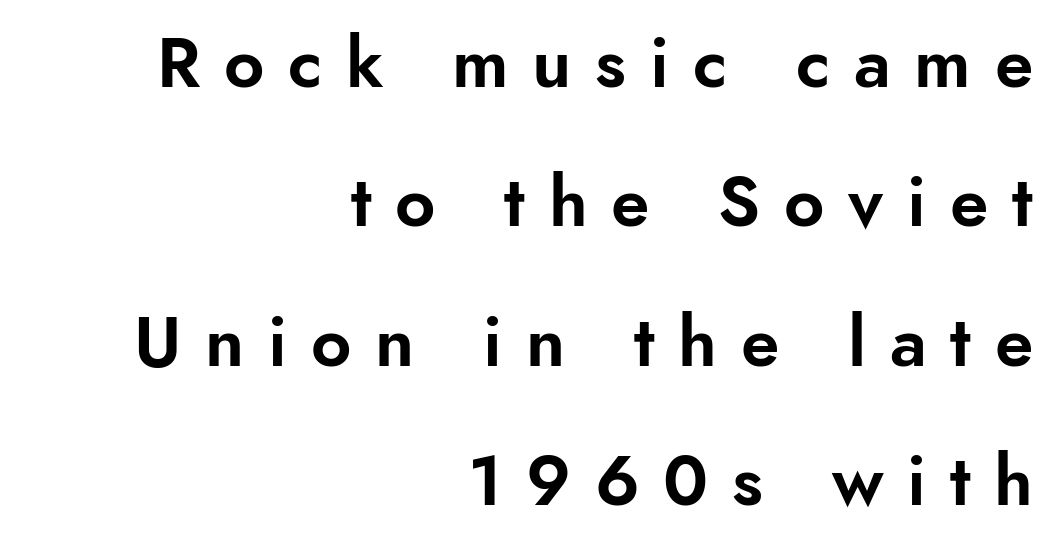
Q: Is the text italic (slanted)? A: No, it is upright.
Q: Is the typeface a serif or a sans-serif typeface? A: Sans-serif.
Q: Is the text underlined? A: No.
Q: How is the paragraph aligned? A: Right-aligned.
Q: Is the spacing between letters normal or unusually wide? A: Unusually wide.
Q: Is the spacing between lines tight, normal or loose? A: Loose.
Q: Width (condensed, normal, or wide)? A: Normal.
Q: Stroke contrast? A: Low.
Q: x-height? A: Small.
Q: Monospaced? A: No.
